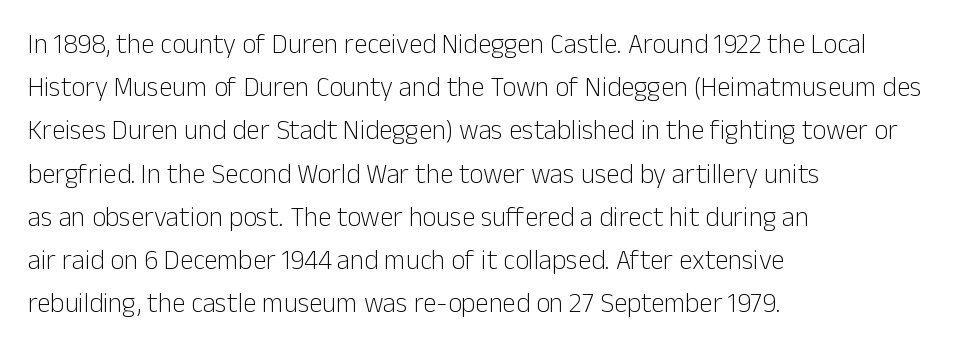
Posture: straight, roman, zero tilt. Notice how descenders clear the ascenders below comfortably — that's standard leading. Visually the block forms a straight wall on the left and a jagged coastline on the right. Descenders hang freely into open space. The type is set solid horizontally, with unmodified tracking. Heft: none added — not bold.
